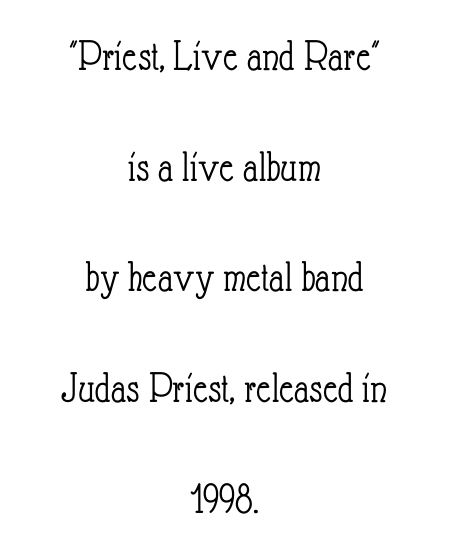
{"italic": "no", "bold": "no", "weight": "light", "width": "condensed", "stroke_contrast": "low", "x_height": "small", "monospaced": "no", "underline": "no", "align": "center", "line_spacing": "loose", "line_spacing_ratio": 2.46, "letter_spacing": "normal", "letter_spacing_em": 0.0, "glyph_px": 45}
